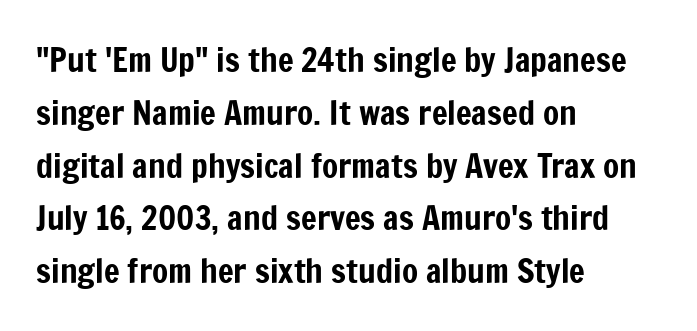
{"serif": "no", "italic": "no", "width": "condensed", "stroke_contrast": "low", "x_height": "medium", "monospaced": "no", "underline": "no", "align": "left", "line_spacing": "normal", "line_spacing_ratio": 1.6, "letter_spacing": "normal", "letter_spacing_em": 0.0, "glyph_px": 33}
